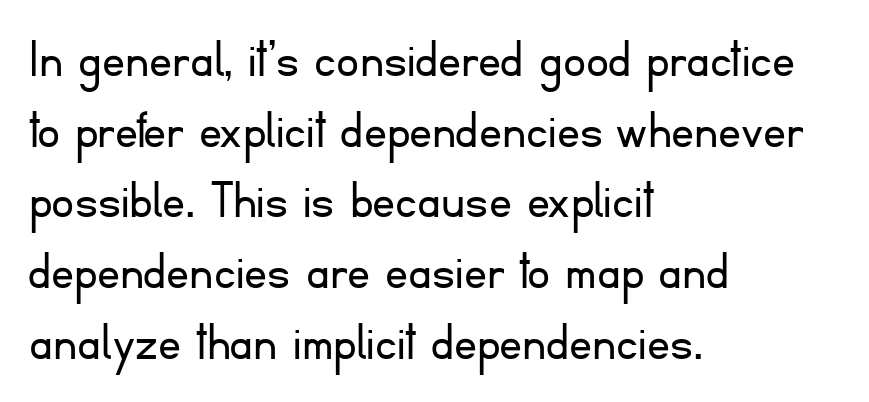
The image shows 57 px light sans-serif type, upright; set left-aligned, line spacing 1.24x, normal letter spacing, not underlined; low stroke contrast and a small x-height.
